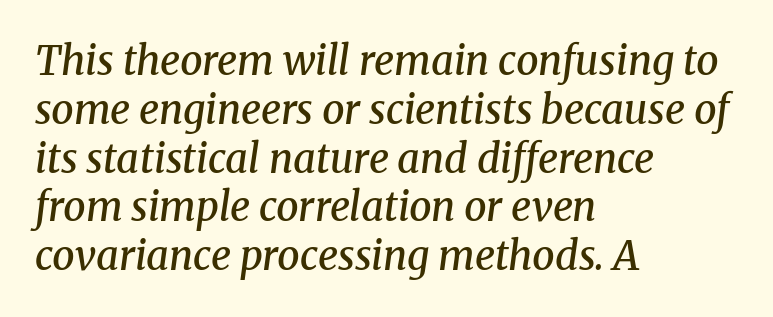
{"serif": "yes", "italic": "yes", "lean": "right", "slant_degrees": 8, "bold": "semi", "weight": "semibold", "width": "normal", "stroke_contrast": "medium", "x_height": "medium", "monospaced": "no", "underline": "no", "align": "left", "line_spacing_ratio": 1.22, "letter_spacing": "normal", "letter_spacing_em": 0.0, "glyph_px": 40}
